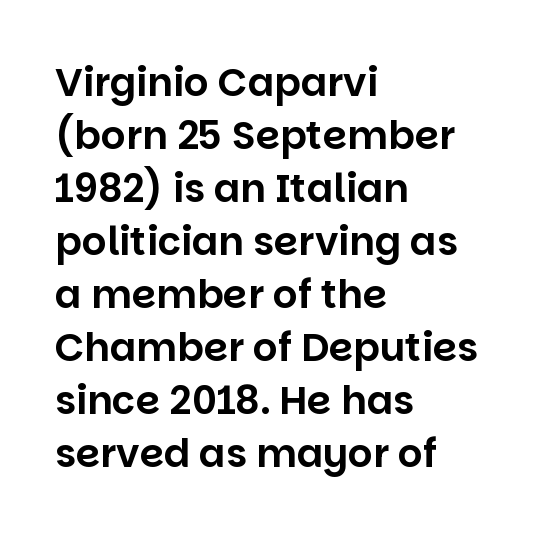
Q: Is the text italic (slanted)? A: No, it is upright.
Q: Is the typeface a serif or a sans-serif typeface? A: Sans-serif.
Q: Is the text underlined? A: No.
Q: How is the paragraph aligned? A: Left-aligned.
Q: Is the spacing between letters normal or unusually wide? A: Normal.
Q: Is the spacing between lines tight, normal or loose? A: Normal.
Q: Width (condensed, normal, or wide)? A: Normal.
Q: Stroke contrast? A: Low.
Q: x-height? A: Large.
Q: Monospaced? A: No.
